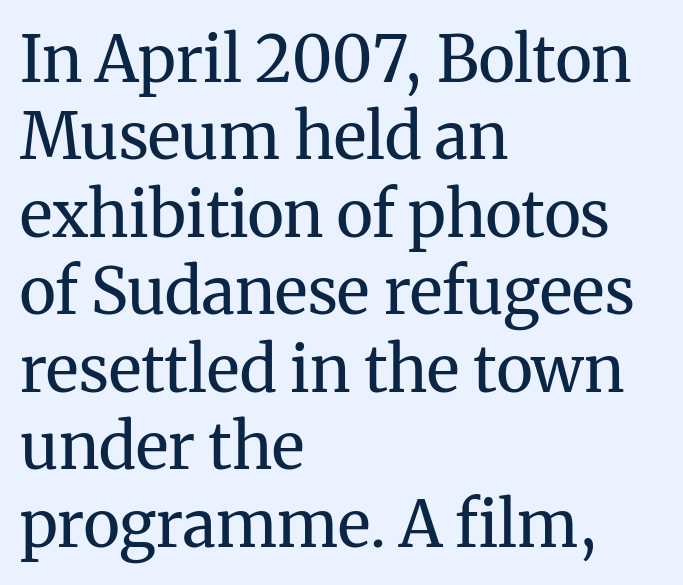
Vertical stems look standard width or narrower in stroke. In CSS terms this would be text-align: left. Character widths vary here, with narrow letters taking less room than wide ones. The foot of each line stays bare and open. This sample uses an upright cut, with every glyph sitting square on the baseline. This is serif lettering, the kind often seen in printed books.
